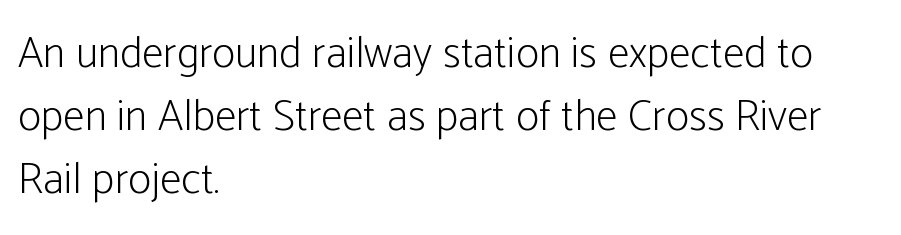
{"serif": "no", "italic": "no", "bold": "no", "weight": "light", "width": "condensed", "stroke_contrast": "low", "x_height": "medium", "monospaced": "no", "underline": "no", "align": "left", "line_spacing": "normal", "line_spacing_ratio": 1.43, "letter_spacing": "normal", "letter_spacing_em": 0.0, "glyph_px": 44}
